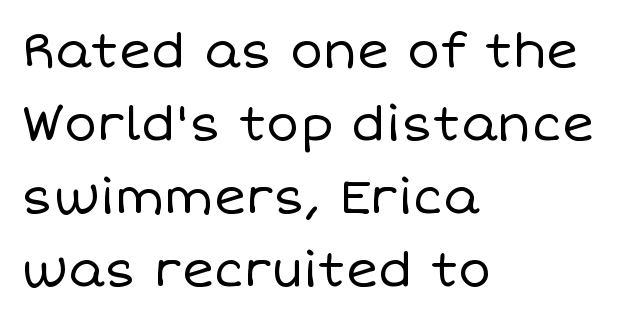
{"italic": "no", "bold": "no", "weight": "regular", "width": "normal", "stroke_contrast": "low", "x_height": "large", "monospaced": "no", "underline": "no", "align": "left", "line_spacing": "normal", "line_spacing_ratio": 1.49, "letter_spacing": "normal", "letter_spacing_em": 0.0, "glyph_px": 49}
